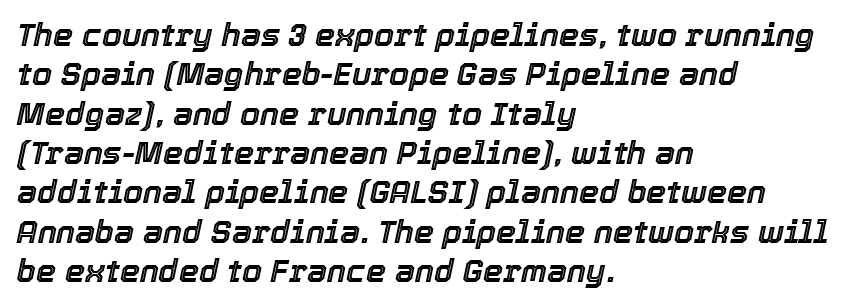
The font's italic variant was chosen for this text. Type without underlining. Here the glyphs are tracked normally, forming tight word shapes. The rendering uses natural spacing where letterforms have individual widths. Casual observation: everything's shoved over to the left.
